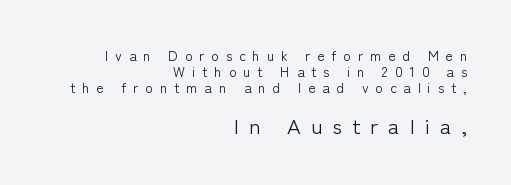
Q: Is the text bold? A: No.
Q: Is the text italic (slanted)? A: No, it is upright.
Q: Is the text underlined? A: No.
Q: How is the paragraph aligned? A: Right-aligned.
Q: Is the spacing between letters normal or unusually wide? A: Unusually wide.
Q: Is the spacing between lines tight, normal or loose? A: Tight.
Q: Which block of text is set in a larger size, the first (top) or the second (bottom)? A: The second (bottom) one.
